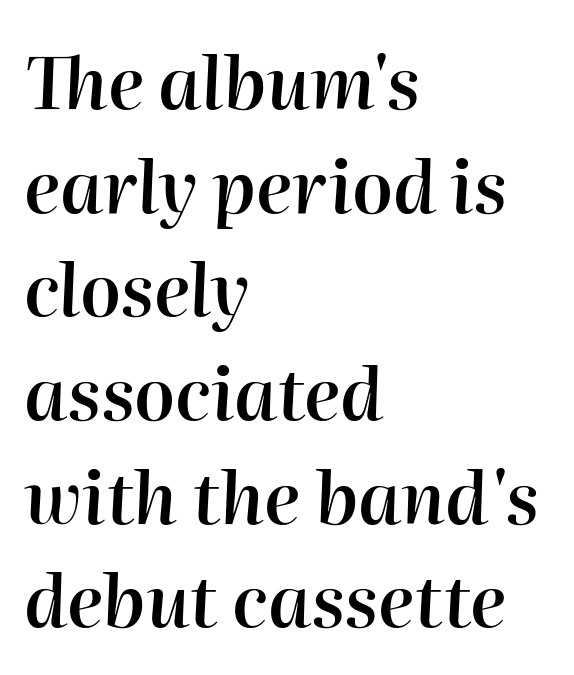
Proportional: the letters do not fall into vertical columns. These lines keep a tight, regular rhythm from letter to letter. The passage shown is semibold, sitting just below true bold. The rows are spaced the way most documents space them. The text carries the slant typical of an italic or oblique font. Check under the words: just untouched page.
